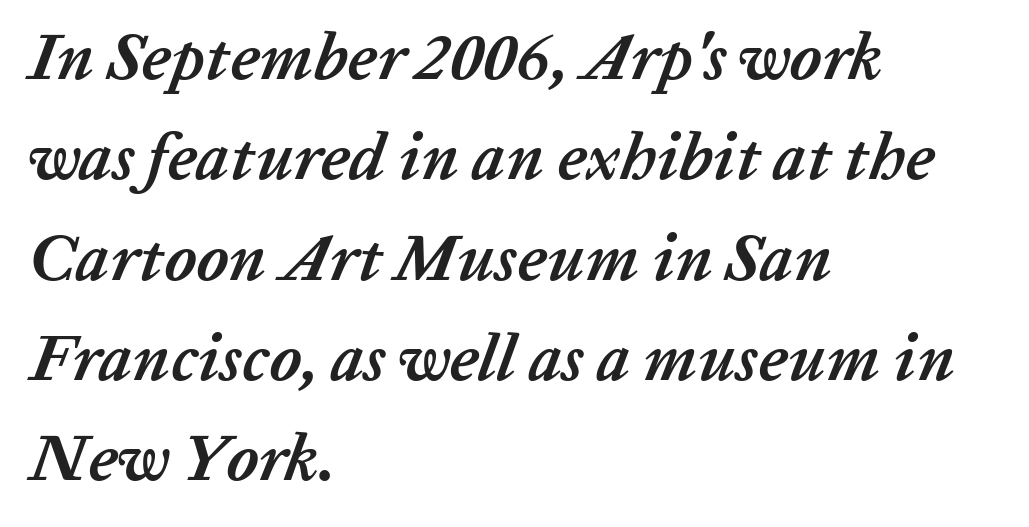
Q: Is the text bold? A: Yes.
Q: Is the text italic (slanted)? A: Yes, it leans right by about 20 degrees.
Q: Is the text underlined? A: No.
Q: How is the paragraph aligned? A: Left-aligned.
Q: Is the spacing between letters normal or unusually wide? A: Normal.
Q: Is the spacing between lines tight, normal or loose? A: Normal.
Q: Width (condensed, normal, or wide)? A: Normal.
Q: Stroke contrast? A: Low.
Q: x-height? A: Medium.
Q: Monospaced? A: No.
